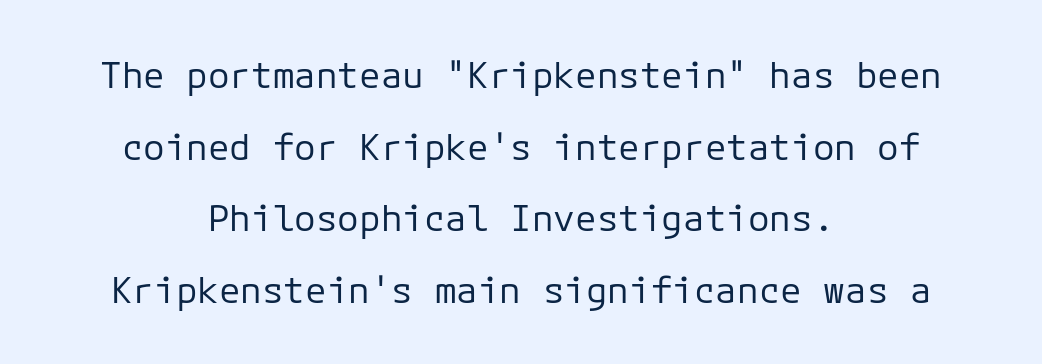
The passage shown stacks its lines with a broad gap. No word sits above an underline. The letters stand upright; this is a roman face. These lines keep a tight, regular rhythm from letter to letter. The letterforms sit at book weight or below.
